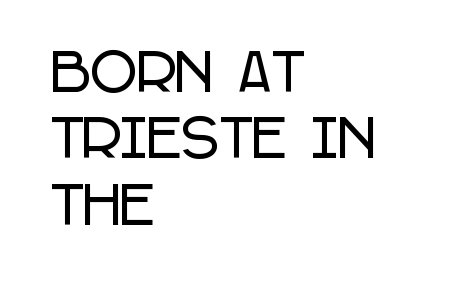
The image shows 51 px condensed sans-serif type, upright; set left-aligned, normal line spacing (1.3x), normal letter spacing, not underlined; low stroke contrast and a large x-height.
